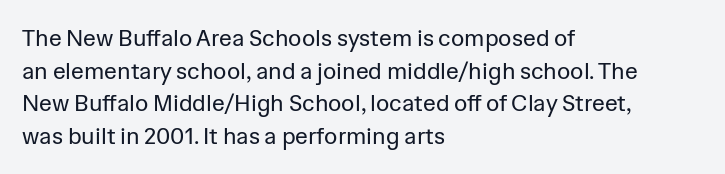
{"italic": "no", "bold": "no", "underline": "no", "align": "left", "line_spacing": "normal", "line_spacing_ratio": 1.42, "letter_spacing": "normal", "letter_spacing_em": 0.0, "glyph_px": 23}
